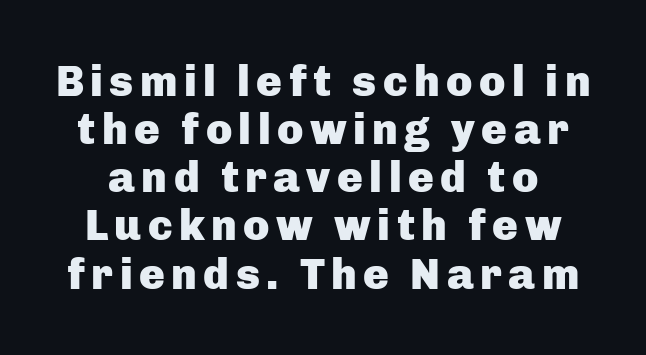
To sum up the face: it is a sans, with no serifs. Rows of type sit shoulder to shoulder in the vertical direction. You could not count columns in this text — the font is proportionally spaced. Bold? Absolutely — the strokes are thick and heavy. Quick note: underline off. When letters stand straight like this, we call the style roman or upright.
